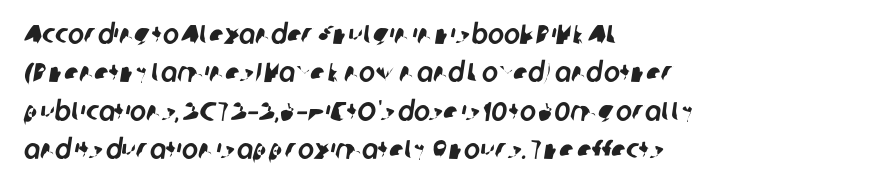
Q: Is the text underlined? A: No.
Q: How is the paragraph aligned? A: Left-aligned.
Q: Is the spacing between letters normal or unusually wide? A: Normal.
Q: Is the spacing between lines tight, normal or loose? A: Normal.
